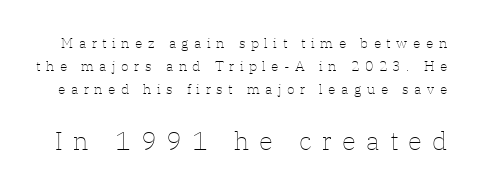
The image shows 26 px text type, upright; set normal line spacing (1.64x), unusually wide letter spacing (+0.39 em), not underlined; the second (bottom) block is 1.86x larger.
